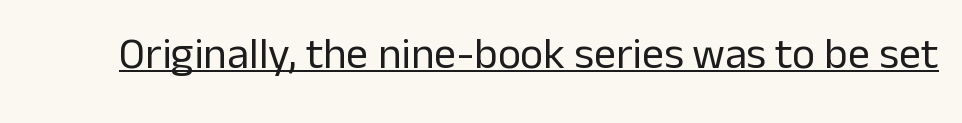
This rendering leaves character spacing at its baseline value. Posture: straight, roman, zero tilt. Somebody hit Ctrl+U on this one — the words are underlined. This sample has the flowing, uneven cadence of proportional lettering. The cut favours lightness, reaching ordinary text weight at its darkest. Examine the stroke ends and you'll find no serifs.
